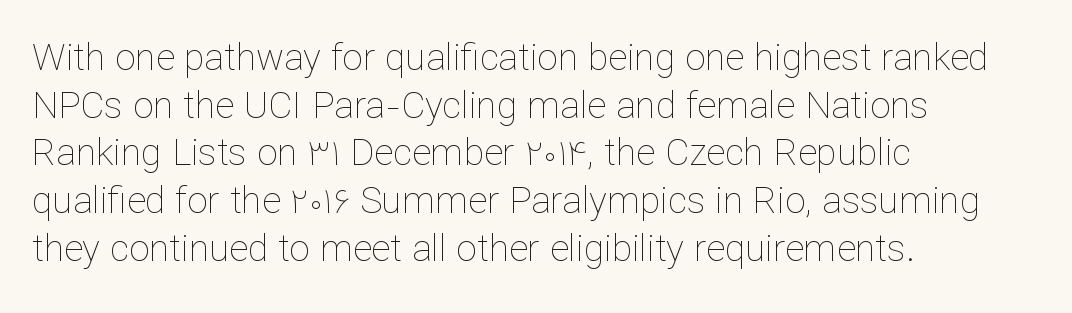
The image shows 37 px thin type, upright; set left-aligned, normal line spacing (1.29x), normal letter spacing, not underlined; low stroke contrast and a medium x-height.
